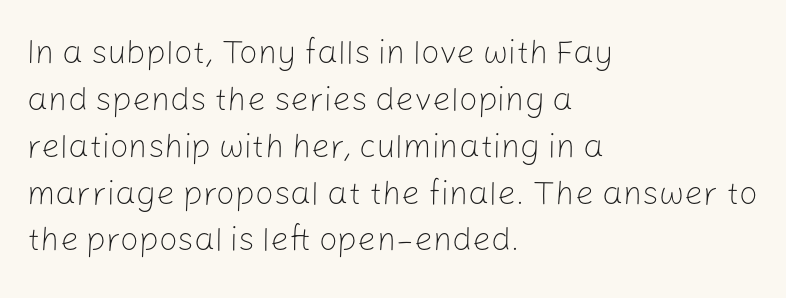
No extra ink here — the face is not bold. Font category for this specimen: sans-serif. Varying glyph widths throughout — classic text-font behaviour. The leading is moderate, giving the passage an even texture. Is the letter spacing exaggerated? No — it looks like the ordinary default.
